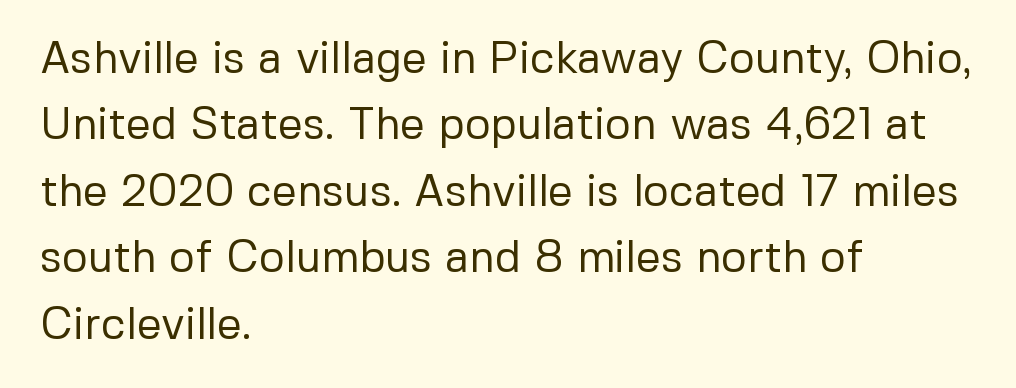
The image shows 44 px regular-weight sans-serif type, upright; set left-aligned, normal line spacing (1.51x), normal letter spacing, not underlined; low stroke contrast and a medium x-height.
